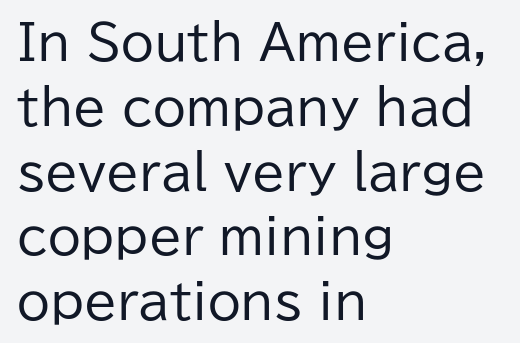
The image shows 48 px regular-weight sans-serif type, upright; set left-aligned, normal line spacing (1.35x), normal letter spacing, not underlined; low stroke contrast and a medium x-height.
